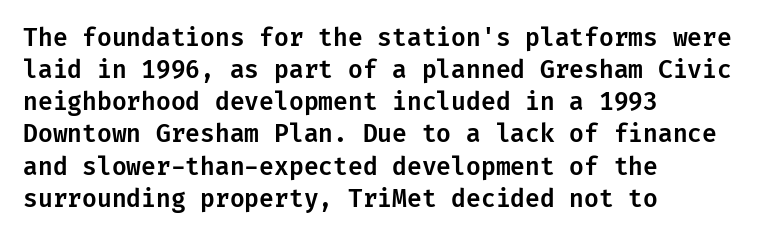
Just letters on the line, the space beneath them empty. Honestly, the row spacing looks completely unremarkable. No italicization has been applied; the sample stays upright. Teacher's note: observe the even left margin — that is flush-left alignment. Glyph-to-glyph distance matches everyday printed text.
